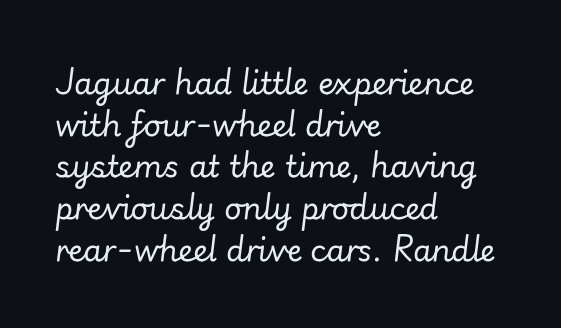
Q: Is the text bold? A: No.
Q: Is the text italic (slanted)? A: Yes, it leans right by about 7 degrees.
Q: Is the text underlined? A: No.
Q: How is the paragraph aligned? A: Left-aligned.
Q: Is the spacing between letters normal or unusually wide? A: Normal.
Q: Is the spacing between lines tight, normal or loose? A: Normal.
Q: Width (condensed, normal, or wide)? A: Normal.
Q: Stroke contrast? A: Low.
Q: x-height? A: Small.
Q: Monospaced? A: No.
